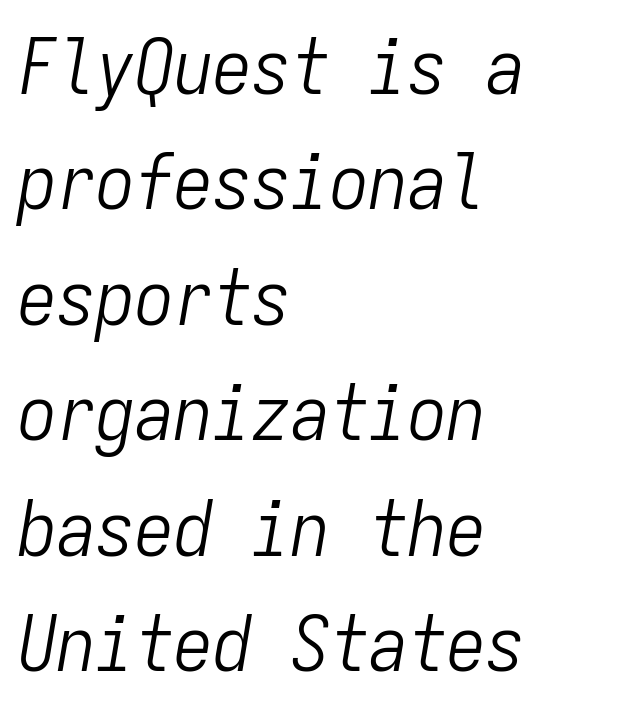
You could count columns in this text — the font is strictly monospaced. One-word summary of the alignment: left. One glance says typical: line gaps are just what's usual. The letters are slanted; this is an italic face. Bare-footed words on every line. The strokes are not fattened; the text isn't bold.
